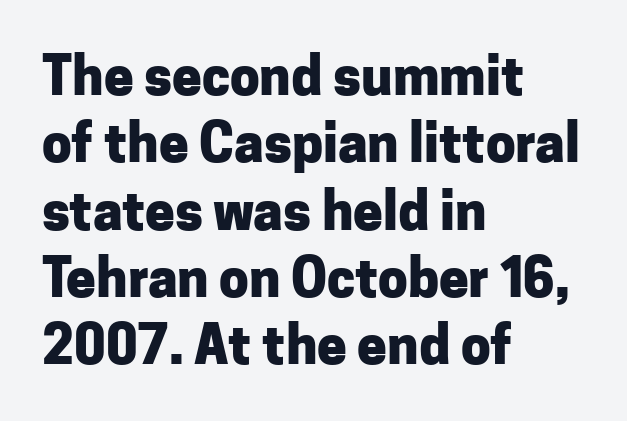
Q: Is the text bold? A: Yes.
Q: Is the text italic (slanted)? A: No, it is upright.
Q: Is the typeface a serif or a sans-serif typeface? A: Sans-serif.
Q: Is the text underlined? A: No.
Q: How is the paragraph aligned? A: Left-aligned.
Q: Is the spacing between letters normal or unusually wide? A: Normal.
Q: Is the spacing between lines tight, normal or loose? A: Normal.
Q: Width (condensed, normal, or wide)? A: Normal.
Q: Stroke contrast? A: Low.
Q: x-height? A: Medium.
Q: Monospaced? A: No.
